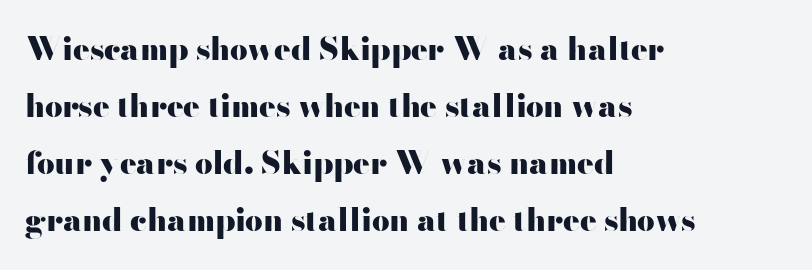
Horizontal alignment here is leftward, the default for most running prose. Nobody drew a line under any word here. The rendering keeps characters at their native spacing. This sample has the flowing, uneven cadence of proportional lettering. Regarding serifs, this sample does without them. Ordinary non-slanted type is in use.
